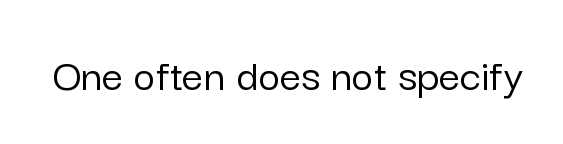
Each letter keeps its own natural width here, so spacing adapts to shape. A typesetter would label this face a sans. Bare-footed words on every line. The passage shown has conventional tracking throughout.
